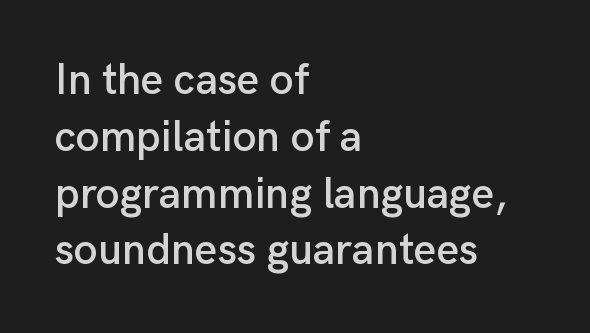
{"serif": "no", "italic": "no", "width": "normal", "stroke_contrast": "low", "x_height": "medium", "monospaced": "no", "underline": "no", "align": "left", "line_spacing": "normal", "line_spacing_ratio": 1.32, "letter_spacing": "normal", "letter_spacing_em": 0.0, "glyph_px": 43}
